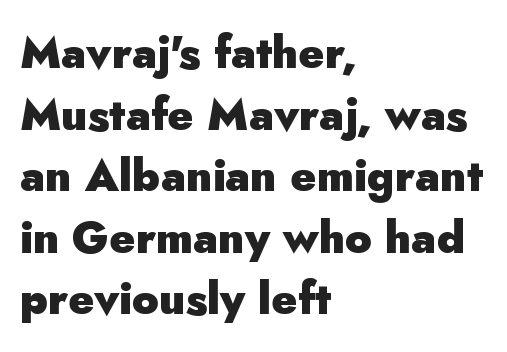
The image shows 44 px heavy sans-serif type, upright; set left-aligned, normal line spacing (1.4x), normal letter spacing, not underlined; low stroke contrast and a small x-height.
